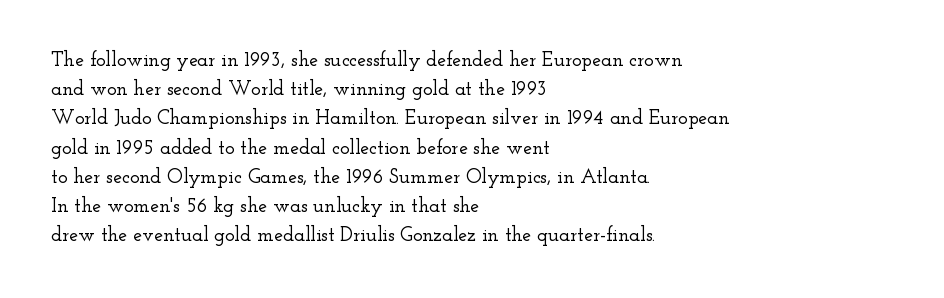
{"italic": "no", "underline": "no", "align": "left", "line_spacing": "normal", "line_spacing_ratio": 1.46, "letter_spacing": "normal", "letter_spacing_em": 0.0, "glyph_px": 20}
